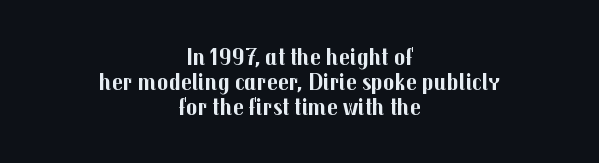
{"italic": "no", "bold": "yes", "underline": "no", "align": "center", "line_spacing": "tight", "line_spacing_ratio": 1.05, "letter_spacing": "normal", "letter_spacing_em": 0.0, "glyph_px": 24}
